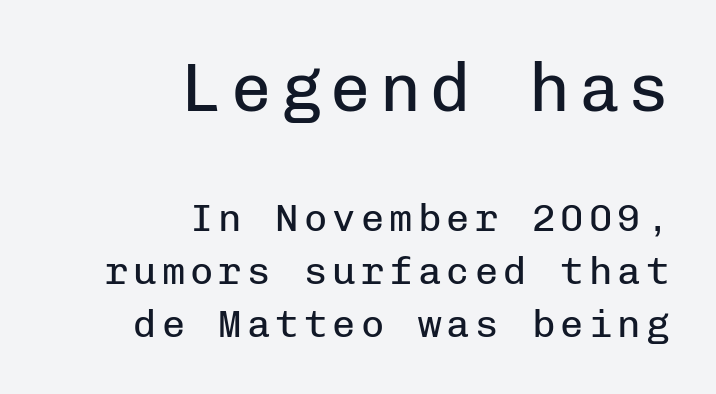
The image shows 68 px regular-weight sans-serif type, upright, monospaced; set right-aligned, normal line spacing (1.36x), not underlined; the first (top) block is 1.74x larger; low stroke contrast and a medium x-height.
